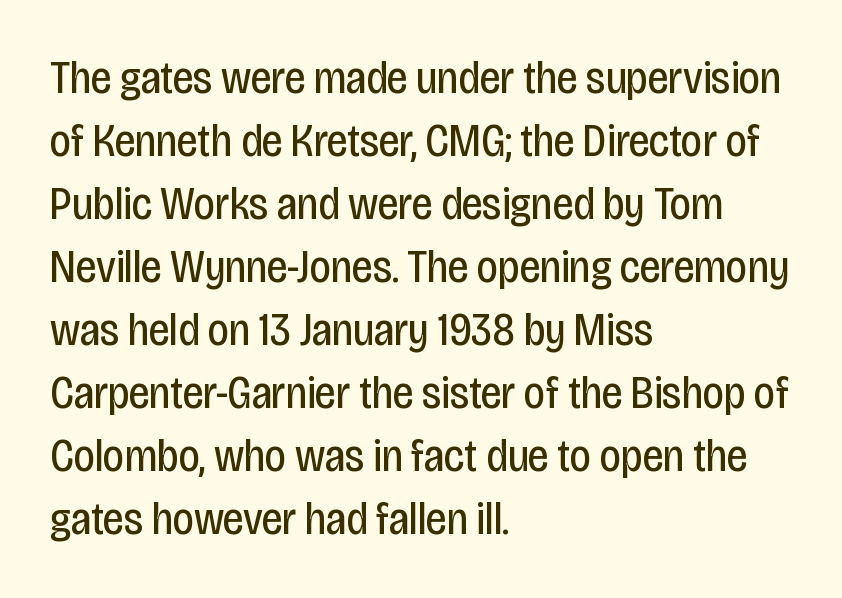
The image shows 46 px regular-weight, condensed sans-serif type, upright; set left-aligned, normal line spacing (1.37x), normal letter spacing, not underlined; low stroke contrast and a large x-height.
